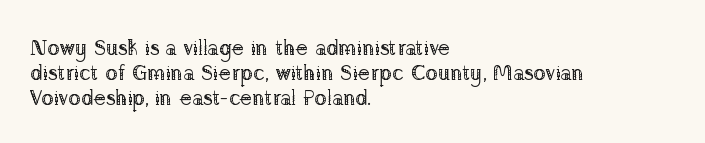
The image shows 21 px text type, upright; set left-aligned, line spacing 1.2x, normal letter spacing, not underlined.
